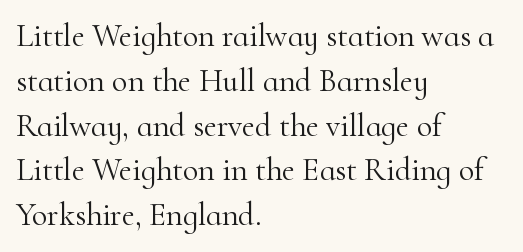
{"serif": "yes", "italic": "no", "bold": "no", "weight": "light", "width": "normal", "stroke_contrast": "high", "x_height": "small", "monospaced": "no", "underline": "no", "align": "left", "line_spacing": "normal", "line_spacing_ratio": 1.4, "letter_spacing": "normal", "letter_spacing_em": 0.0, "glyph_px": 32}
